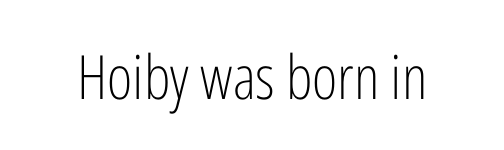
Q: Is the text bold? A: No.
Q: Is the text italic (slanted)? A: No, it is upright.
Q: Is the typeface a serif or a sans-serif typeface? A: Sans-serif.
Q: Is the text underlined? A: No.
Q: Is the spacing between letters normal or unusually wide? A: Normal.
Q: Width (condensed, normal, or wide)? A: Condensed.
Q: Stroke contrast? A: Low.
Q: x-height? A: Medium.
Q: Monospaced? A: No.
